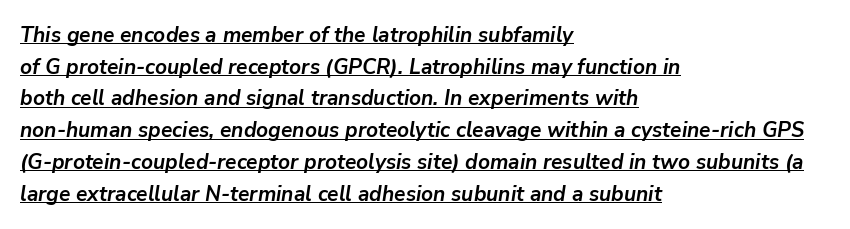
Q: Is the text bold? A: Yes.
Q: Is the text italic (slanted)? A: Yes, it leans right by about 9 degrees.
Q: Is the text underlined? A: Yes.
Q: How is the paragraph aligned? A: Left-aligned.
Q: Is the spacing between letters normal or unusually wide? A: Normal.
Q: Is the spacing between lines tight, normal or loose? A: Normal.
